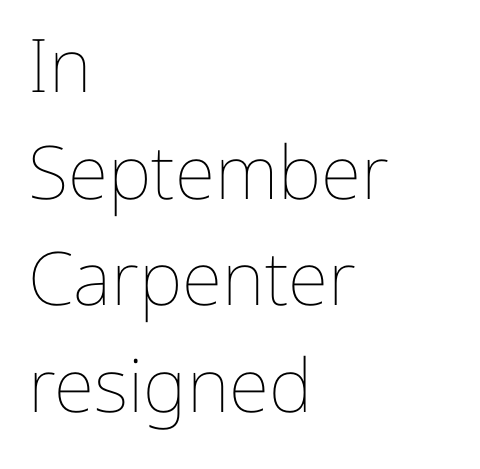
Q: Is the text bold? A: No.
Q: Is the text italic (slanted)? A: No, it is upright.
Q: Is the text underlined? A: No.
Q: How is the paragraph aligned? A: Left-aligned.
Q: Is the spacing between letters normal or unusually wide? A: Normal.
Q: Is the spacing between lines tight, normal or loose? A: Normal.
Q: Width (condensed, normal, or wide)? A: Normal.
Q: Stroke contrast? A: Low.
Q: x-height? A: Medium.
Q: Monospaced? A: No.
